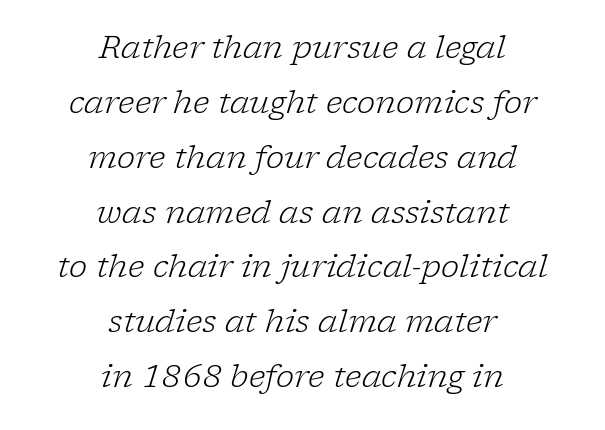
Q: Is the text bold? A: No.
Q: Is the text italic (slanted)? A: Yes, it leans right by about 17 degrees.
Q: Is the typeface a serif or a sans-serif typeface? A: Serif.
Q: Is the text underlined? A: No.
Q: How is the paragraph aligned? A: Centered.
Q: Is the spacing between letters normal or unusually wide? A: Normal.
Q: Width (condensed, normal, or wide)? A: Normal.
Q: Stroke contrast? A: Low.
Q: x-height? A: Medium.
Q: Monospaced? A: No.
